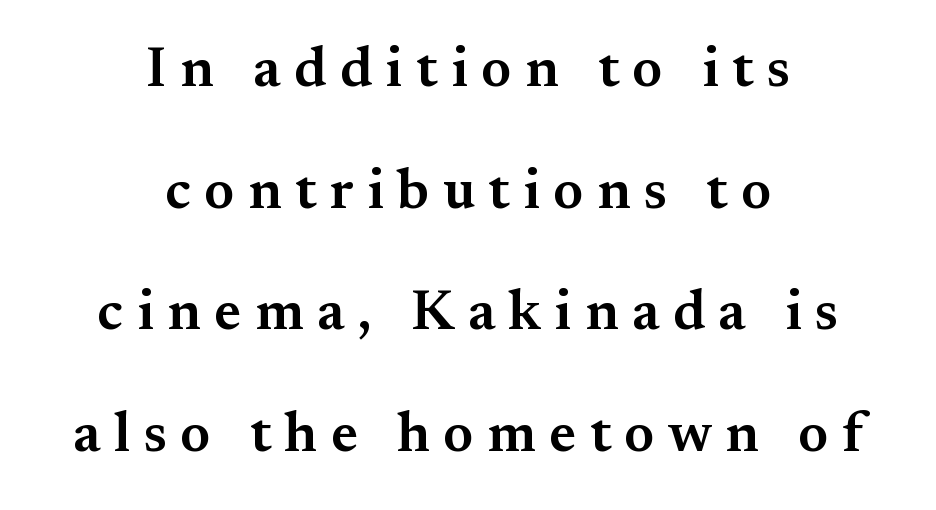
The image shows 56 px semibold serif type, upright; set centered, loose line spacing (2.17x), unusually wide letter spacing (+0.24 em), not underlined; medium stroke contrast and a small x-height.
